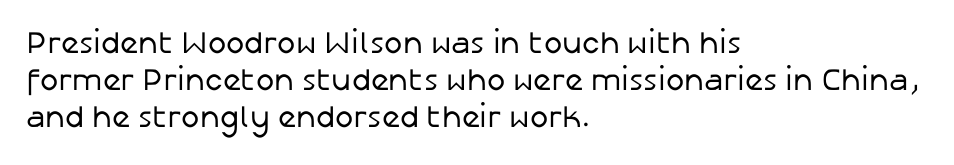
Look at the bottom of the vertical strokes: they stop flat, with no serifs. You can tell it's not italic because the verticals are truly vertical. The passage shown has conventional tracking throughout. Proportional: the letters do not fall into vertical columns. No extra ink here — the face is not bold. The string is rendered with underlining switched off.
